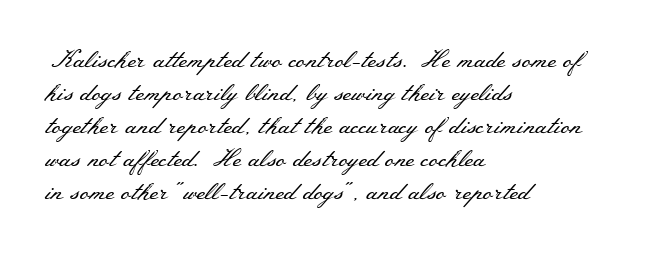
{"bold": "no", "underline": "no", "align": "left", "line_spacing": "normal", "line_spacing_ratio": 1.38, "letter_spacing": "normal", "letter_spacing_em": 0.0, "glyph_px": 24}
